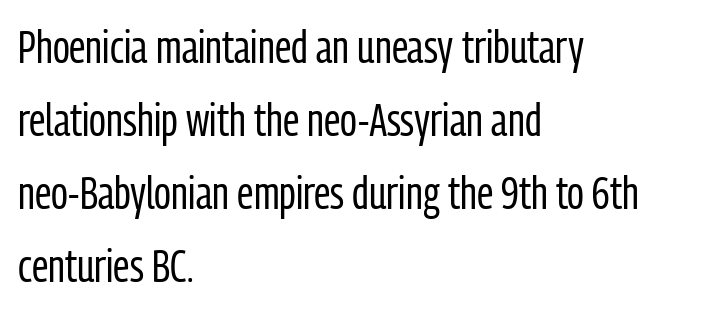
Normally led — the rows are evenly, conventionally spaced. Nothing heavy about these letters — not bold at all. Do the letters lean? They stand straight. The paragraph shown leans on its left margin.
